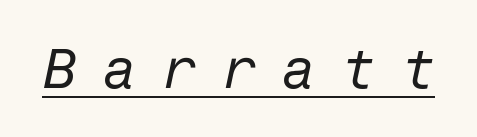
{"italic": "yes", "lean": "right", "slant_degrees": 12, "bold": "no", "weight": "regular", "width": "normal", "stroke_contrast": "low", "x_height": "medium", "underline": "yes", "letter_spacing": "wide", "letter_spacing_em": 0.47, "glyph_px": 55}
